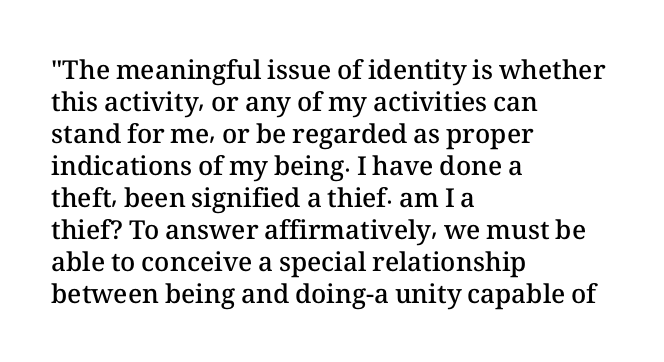
Q: Is the text bold? A: Semi-bold.
Q: Is the text italic (slanted)? A: No, it is upright.
Q: Is the text underlined? A: No.
Q: How is the paragraph aligned? A: Left-aligned.
Q: Is the spacing between letters normal or unusually wide? A: Normal.
